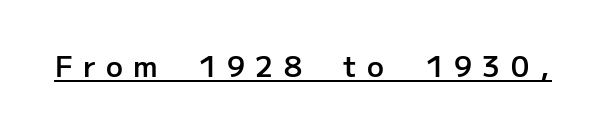
Q: Is the text bold? A: Semi-bold.
Q: Is the text italic (slanted)? A: No, it is upright.
Q: Is the typeface a serif or a sans-serif typeface? A: Sans-serif.
Q: Is the text underlined? A: Yes.
Q: Is the spacing between letters normal or unusually wide? A: Unusually wide.
Q: Width (condensed, normal, or wide)? A: Normal.
Q: Stroke contrast? A: Low.
Q: x-height? A: Medium.
Q: Monospaced? A: No.
